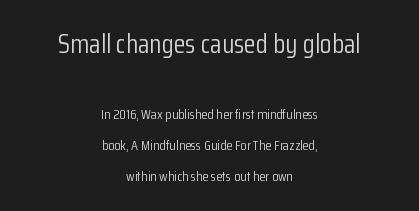
{"italic": "no", "bold": "no", "underline": "no", "align": "center", "line_spacing": "loose", "line_spacing_ratio": 2.21, "letter_spacing": "normal", "letter_spacing_em": 0.0, "larger_block": "first", "size_ratio": 1.93, "glyph_px": 27}
